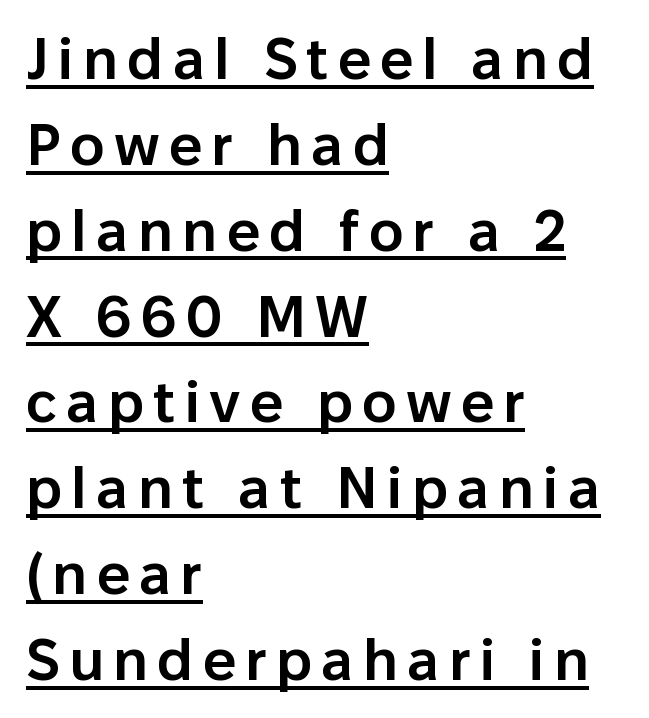
The image shows 58 px semibold sans-serif type, upright; set left-aligned, normal line spacing (1.48x), underlined; low stroke contrast and a medium x-height.
